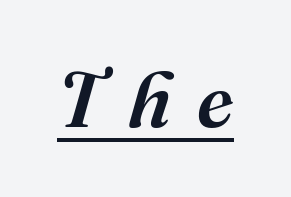
You can tell it's italic because the verticals aren't actually vertical. Note the varied advance widths — an 'i' is clearly narrower than an 'm'. This rendering employs a face with finishing strokes, i.e., a serif. You could only call the tracking loose — the letters float apart.
